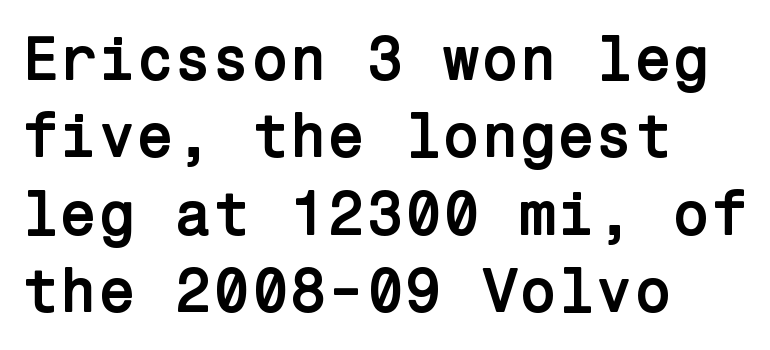
{"serif": "no", "italic": "no", "bold": "yes", "weight": "semibold", "width": "normal", "stroke_contrast": "low", "x_height": "medium", "underline": "no", "align": "left", "line_spacing": "normal", "line_spacing_ratio": 1.25, "letter_spacing": "normal", "letter_spacing_em": 0.0, "glyph_px": 62}
